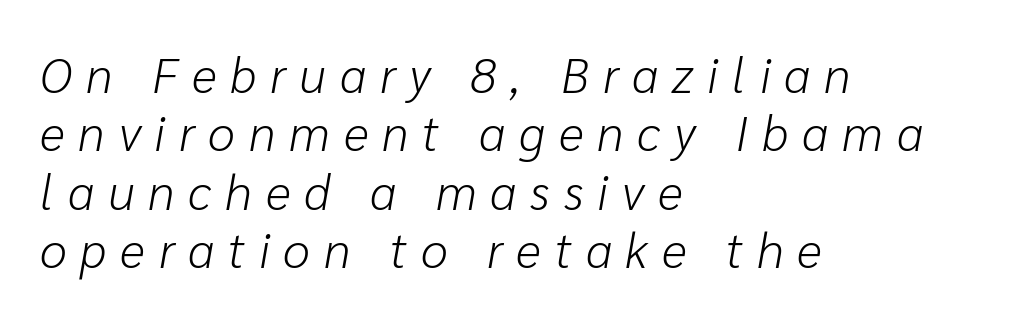
Q: Is the text bold? A: No.
Q: Is the text italic (slanted)? A: Yes, it leans right by about 10 degrees.
Q: Is the text underlined? A: No.
Q: How is the paragraph aligned? A: Left-aligned.
Q: Is the spacing between letters normal or unusually wide? A: Unusually wide.
Q: Width (condensed, normal, or wide)? A: Normal.
Q: Stroke contrast? A: Low.
Q: x-height? A: Medium.
Q: Monospaced? A: No.
